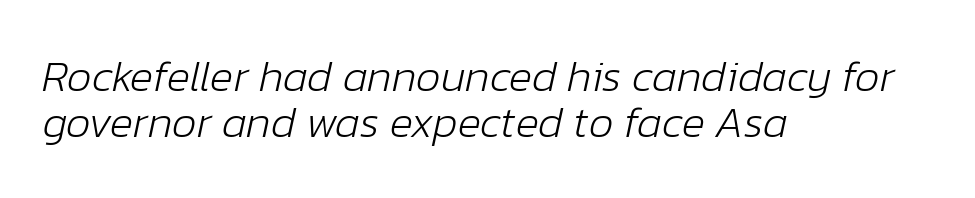
The image shows 44 px light type, italic (leaning right); set left-aligned, tight line spacing (1.05x), normal letter spacing, not underlined; low stroke contrast and a medium x-height.
